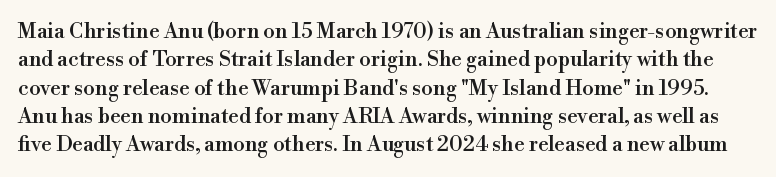
Q: Is the text italic (slanted)? A: No, it is upright.
Q: Is the text underlined? A: No.
Q: Is the spacing between letters normal or unusually wide? A: Normal.
Q: Is the spacing between lines tight, normal or loose? A: Normal.
